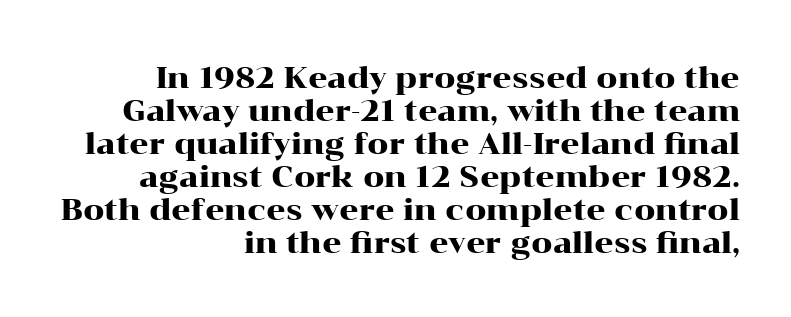
The image shows 30 px wide serif type, upright; set right-aligned, tight line spacing (1.1x), normal letter spacing, not underlined; high stroke contrast and a medium x-height.
